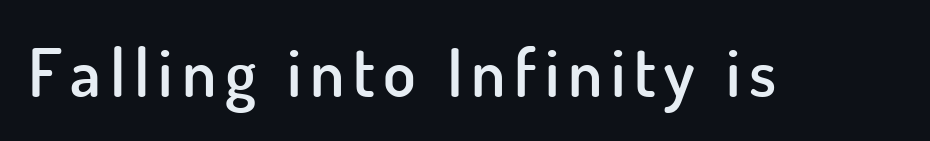
The image shows 67 px semibold sans-serif type, upright; set not underlined; low stroke contrast and a small x-height.
